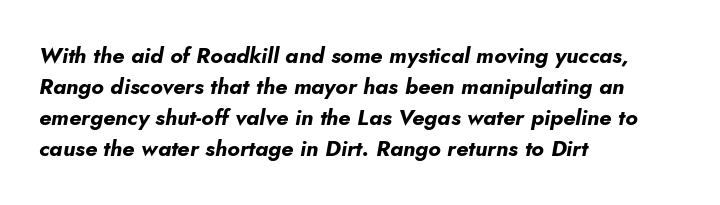
The line texture is even and compact thanks to regular tracking. In terms of weight, the rendering is a true, heavy bold. This is oblique type, the kind used for emphasis or titles. The leading is moderate, giving the passage an even texture. Reading down the block, your eye returns to a fixed left position each line. No word sits above an underline.
